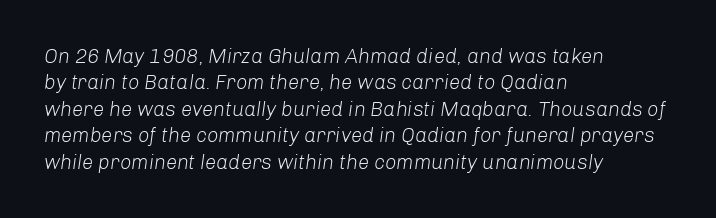
The image shows 20 px text type, italic (leaning right); set left-aligned, normal line spacing (1.32x), normal letter spacing, not underlined.
